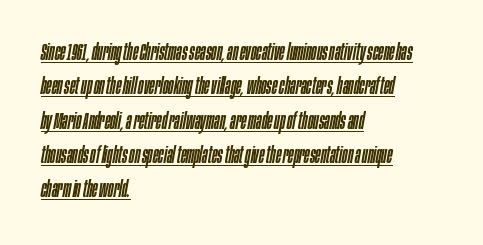
Q: Is the text italic (slanted)? A: Yes, it leans right by about 10 degrees.
Q: Is the text underlined? A: Yes.
Q: How is the paragraph aligned? A: Left-aligned.
Q: Is the spacing between letters normal or unusually wide? A: Normal.
Q: Is the spacing between lines tight, normal or loose? A: Normal.
